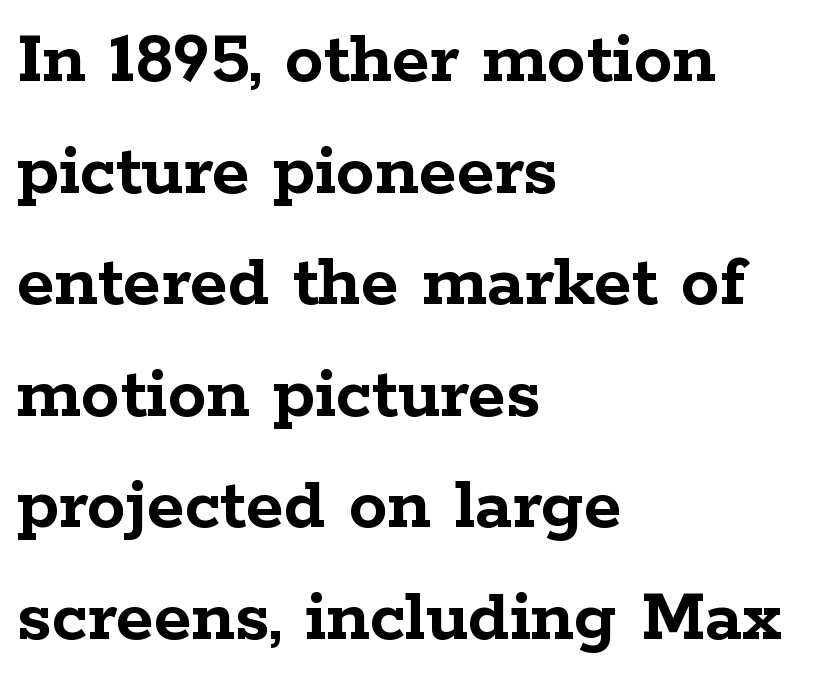
{"serif": "yes", "italic": "no", "bold": "yes", "weight": "semibold", "width": "wide", "stroke_contrast": "low", "x_height": "medium", "monospaced": "no", "underline": "no", "align": "left", "line_spacing": "normal", "line_spacing_ratio": 1.43, "letter_spacing": "normal", "letter_spacing_em": 0.0, "glyph_px": 78}
